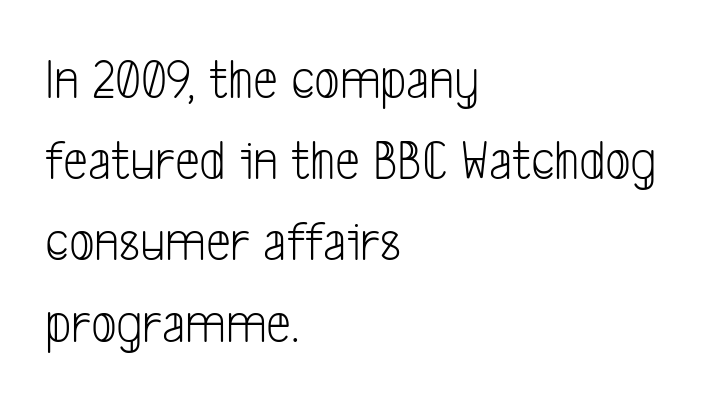
{"serif": "no", "bold": "no", "weight": "light", "width": "condensed", "stroke_contrast": "low", "x_height": "medium", "monospaced": "no", "underline": "no", "align": "left", "line_spacing": "normal", "line_spacing_ratio": 1.45, "letter_spacing": "normal", "letter_spacing_em": 0.0, "glyph_px": 56}
